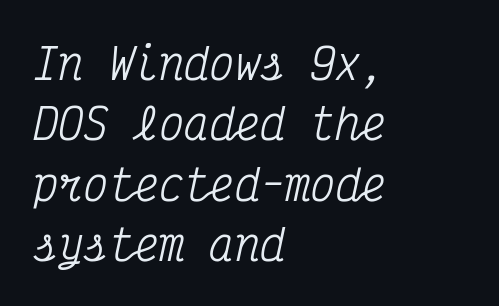
{"serif": "yes", "italic": "yes", "lean": "right", "slant_degrees": 12, "width": "condensed", "stroke_contrast": "medium", "x_height": "medium", "monospaced": "yes", "underline": "no", "align": "left", "line_spacing": "normal", "line_spacing_ratio": 1.44, "letter_spacing": "normal", "letter_spacing_em": 0.0, "glyph_px": 42}
